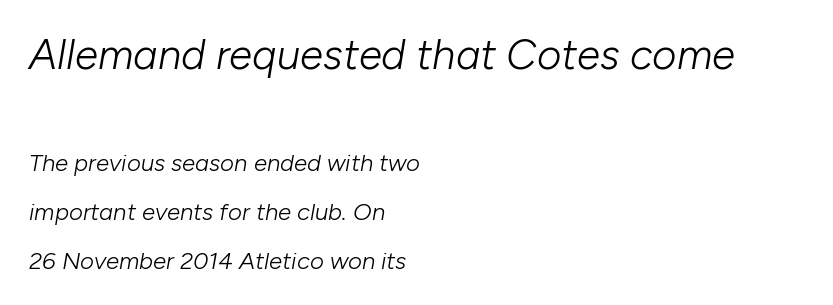
The image shows 42 px light type, italic (leaning right); set left-aligned, loose line spacing (2.04x), normal letter spacing, not underlined; the first (top) block is 1.75x larger; low stroke contrast and a medium x-height.
